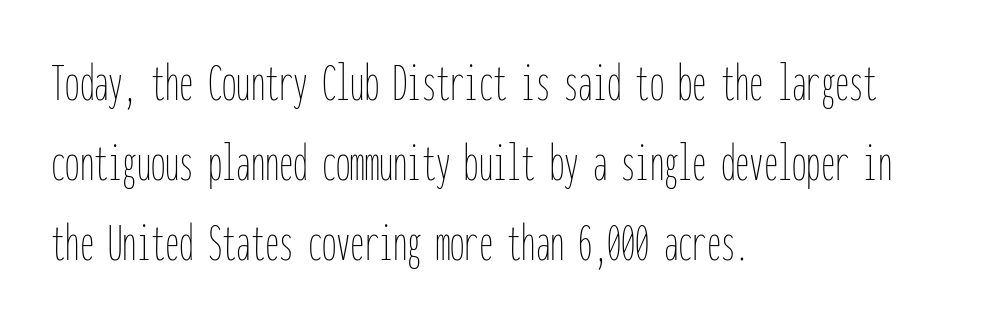
{"italic": "no", "bold": "no", "weight": "thin", "width": "condensed", "stroke_contrast": "low", "x_height": "medium", "monospaced": "yes", "underline": "no", "align": "left", "line_spacing": "normal", "line_spacing_ratio": 1.4, "letter_spacing": "normal", "letter_spacing_em": 0.0, "glyph_px": 57}
